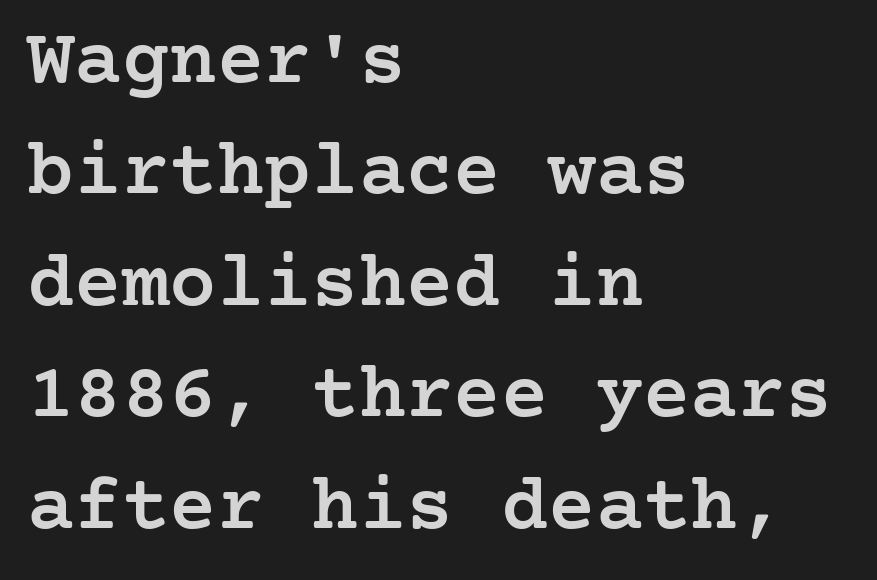
{"serif": "yes", "italic": "no", "bold": "semi", "weight": "semibold", "width": "normal", "stroke_contrast": "low", "x_height": "medium", "underline": "no", "align": "left", "line_spacing": "normal", "line_spacing_ratio": 1.41, "letter_spacing": "normal", "letter_spacing_em": 0.0, "glyph_px": 79}
